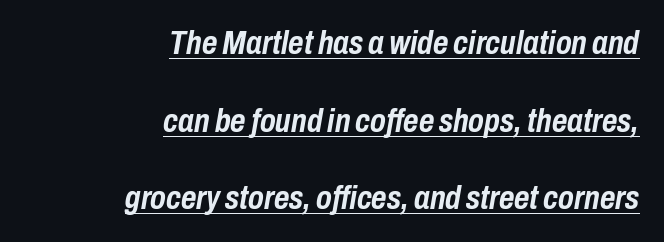
{"italic": "yes", "lean": "right", "slant_degrees": 10, "bold": "yes", "weight": "semibold", "width": "condensed", "stroke_contrast": "low", "x_height": "medium", "monospaced": "no", "underline": "yes", "align": "right", "line_spacing": "loose", "line_spacing_ratio": 2.35, "letter_spacing": "normal", "letter_spacing_em": 0.0, "glyph_px": 33}
